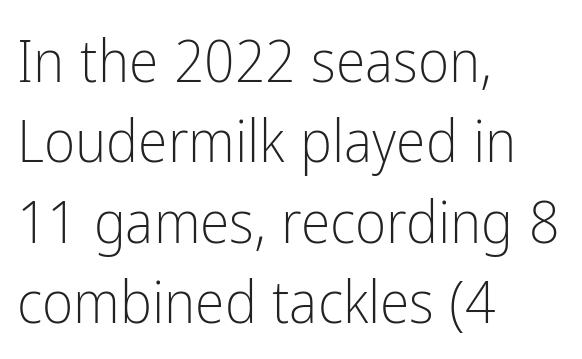
Q: Is the text bold? A: No.
Q: Is the text italic (slanted)? A: No, it is upright.
Q: Is the typeface a serif or a sans-serif typeface? A: Sans-serif.
Q: Is the text underlined? A: No.
Q: How is the paragraph aligned? A: Left-aligned.
Q: Is the spacing between letters normal or unusually wide? A: Normal.
Q: Is the spacing between lines tight, normal or loose? A: Normal.
Q: Width (condensed, normal, or wide)? A: Condensed.
Q: Stroke contrast? A: Low.
Q: x-height? A: Medium.
Q: Monospaced? A: No.
